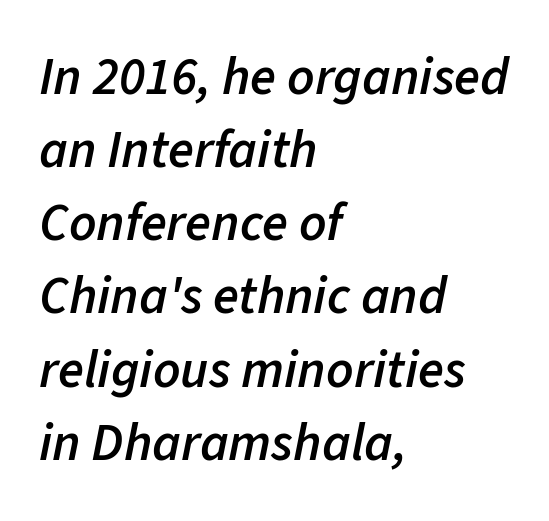
{"italic": "yes", "lean": "right", "slant_degrees": 11, "bold": "semi", "weight": "semibold", "width": "normal", "stroke_contrast": "low", "x_height": "medium", "monospaced": "no", "underline": "no", "align": "left", "line_spacing": "normal", "line_spacing_ratio": 1.38, "letter_spacing": "normal", "letter_spacing_em": 0.0, "glyph_px": 53}
